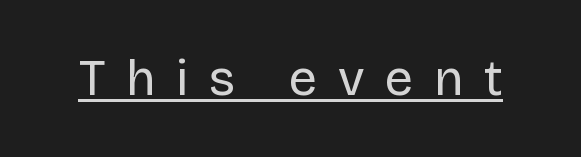
Think standard paragraph weight, or any step lighter than that. These lines were composed using upright roman letters. Does extra space separate the letters? Yes, quite a lot of it. These lines are composed in type without serifs. These lines are rendered in a variable-pitch font.
